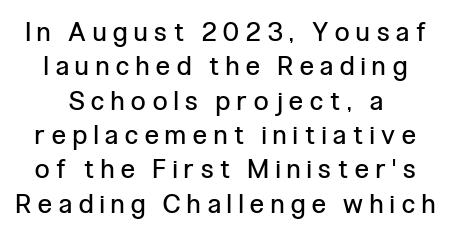
{"italic": "no", "bold": "no", "underline": "no", "line_spacing": "normal", "line_spacing_ratio": 1.32, "letter_spacing": "wide", "letter_spacing_em": 0.27, "glyph_px": 26}
